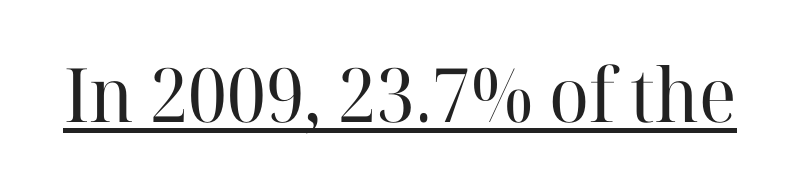
The image shows 75 px regular-weight serif type, upright; set normal letter spacing, underlined; high stroke contrast and a medium x-height.
